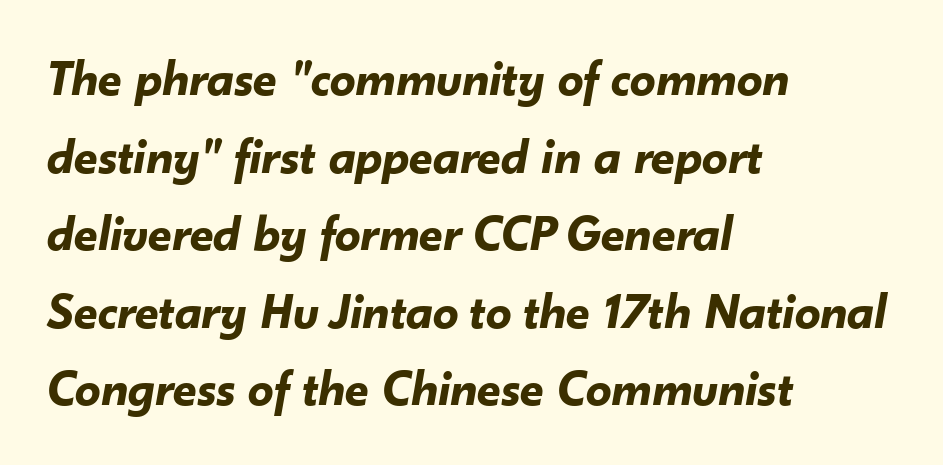
Is the letter spacing exaggerated? No — it looks like the ordinary default. Descender tails drop into unmarked territory. The rendering applies a slant to the glyphs. The passage shown is typed in a proportional face where columns would drift.
